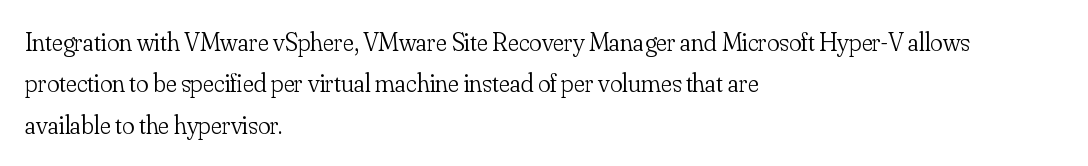
The image shows 26 px text type, upright; set left-aligned, normal line spacing (1.59x), normal letter spacing, not underlined.
